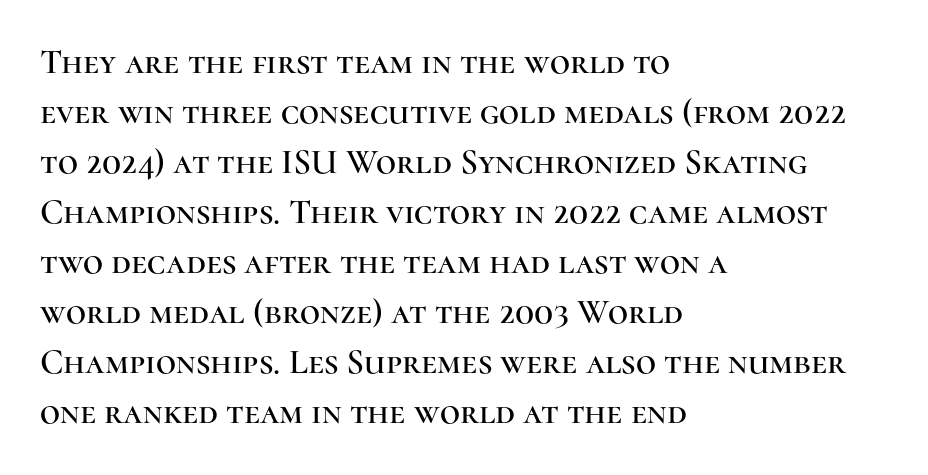
Q: Is the text italic (slanted)? A: No, it is upright.
Q: Is the typeface a serif or a sans-serif typeface? A: Serif.
Q: Is the text underlined? A: No.
Q: How is the paragraph aligned? A: Left-aligned.
Q: Is the spacing between letters normal or unusually wide? A: Normal.
Q: Is the spacing between lines tight, normal or loose? A: Normal.
Q: Width (condensed, normal, or wide)? A: Normal.
Q: Stroke contrast? A: High.
Q: x-height? A: Medium.
Q: Monospaced? A: No.
